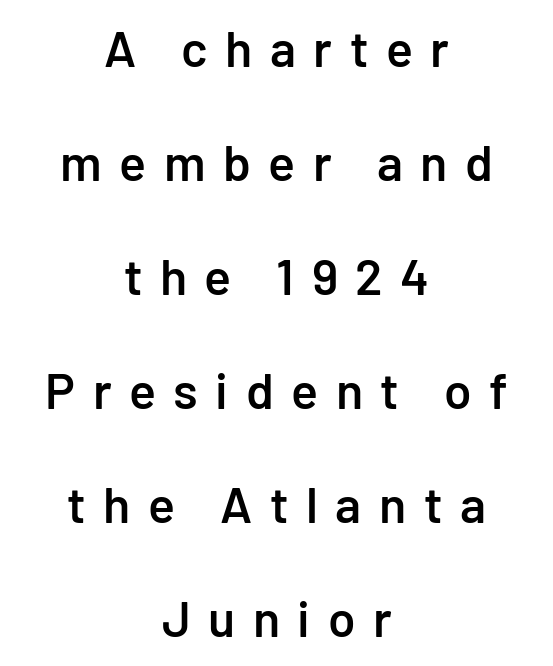
Q: Is the text bold? A: Semi-bold.
Q: Is the text italic (slanted)? A: No, it is upright.
Q: Is the typeface a serif or a sans-serif typeface? A: Sans-serif.
Q: Is the text underlined? A: No.
Q: How is the paragraph aligned? A: Centered.
Q: Is the spacing between letters normal or unusually wide? A: Unusually wide.
Q: Is the spacing between lines tight, normal or loose? A: Loose.
Q: Width (condensed, normal, or wide)? A: Normal.
Q: Stroke contrast? A: Low.
Q: x-height? A: Medium.
Q: Monospaced? A: No.
